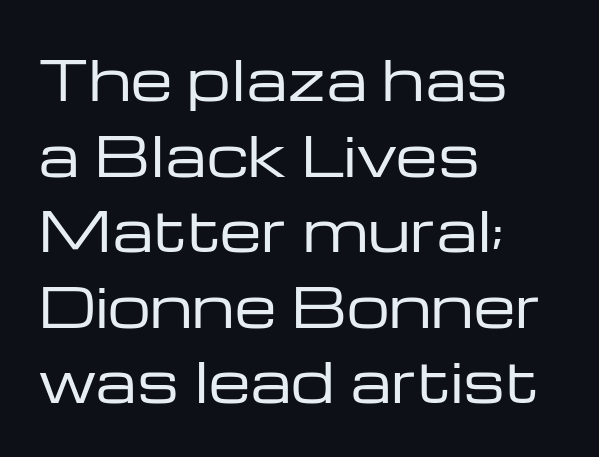
{"serif": "no", "italic": "no", "bold": "no", "weight": "regular", "width": "wide", "stroke_contrast": "low", "x_height": "medium", "monospaced": "no", "underline": "no", "align": "left", "line_spacing": "normal", "line_spacing_ratio": 1.4, "letter_spacing": "normal", "letter_spacing_em": 0.0, "glyph_px": 54}
